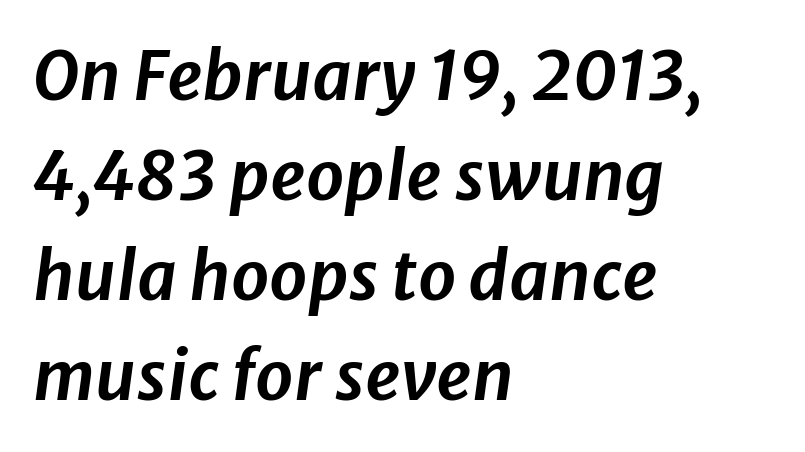
Horizontal alignment here is leftward, the default for most running prose. Students, note that the glyphs here touch the page at normal intervals. You could not count columns in this text — the font is proportionally spaced. The typography opts for an oblique posture over an upright one. Normally led — the rows are evenly, conventionally spaced. A bare baseline throughout the passage.
